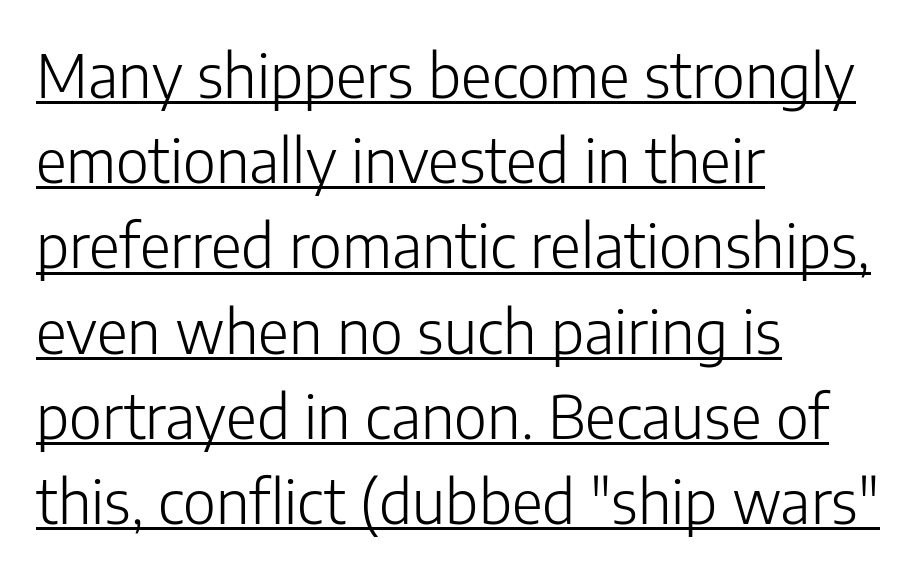
The image shows 60 px light sans-serif type, upright; set left-aligned, normal line spacing (1.42x), normal letter spacing, underlined; low stroke contrast and a medium x-height.
